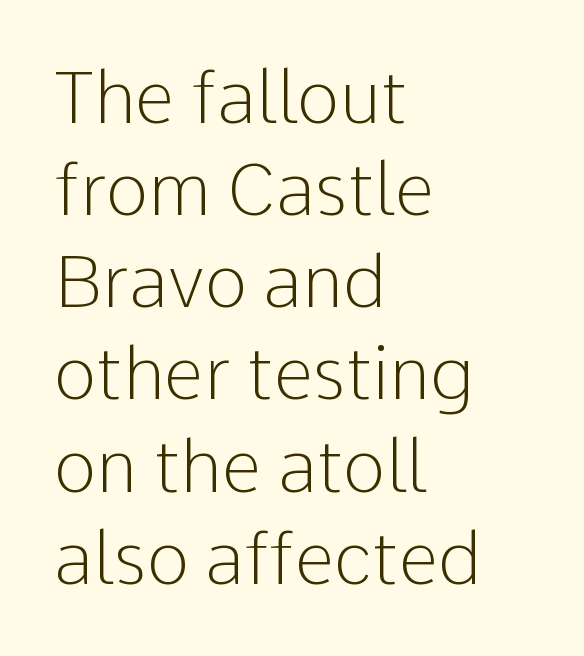
Characters follow at the spacing the type designer built in. If you drew a ruler down the left edge, every line would touch it. Here the designer chose a conventional face with non-uniform glyph widths. This is not heavy type; no bold has been used.
